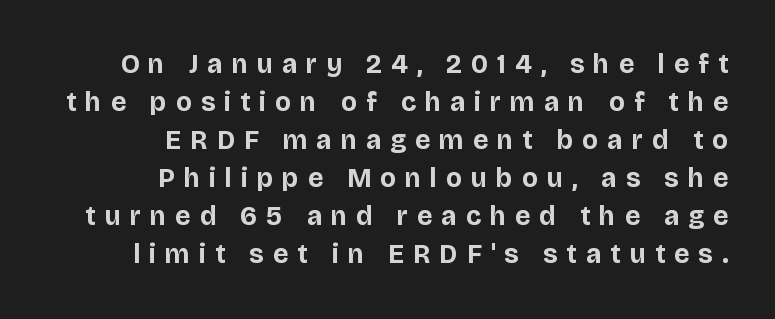
This rendering uses right alignment, leaving the left contour irregular. Interline gaps are of average width in this sample. Descenders hang freely into open space. The typography opts for an upright posture over an oblique one. A dark, heavy texture on the line: the type is bold.
